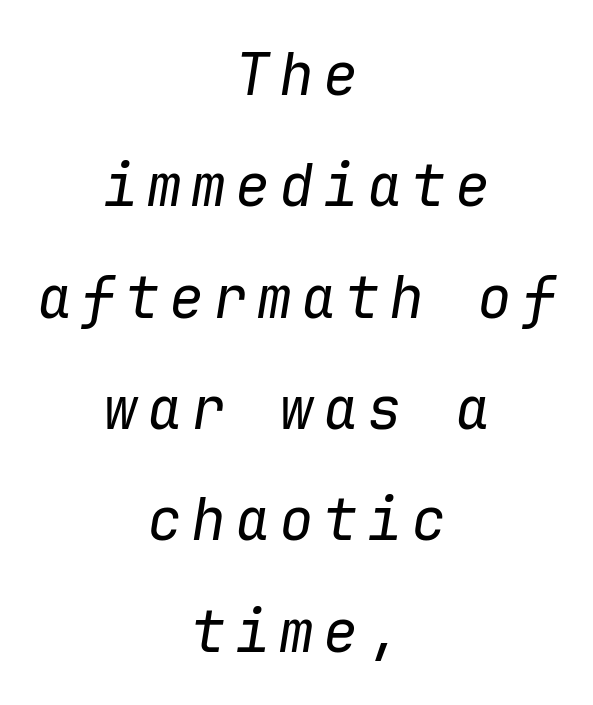
A quiet, ordinary-to-light weight characterises the typeface. Each line is balanced around a shared central axis. Leading: increased. The whole block is typeset with a tilt. Each row of text sits above clean, open space. Fixed-width glyphs throughout — classic coding-font behaviour.
